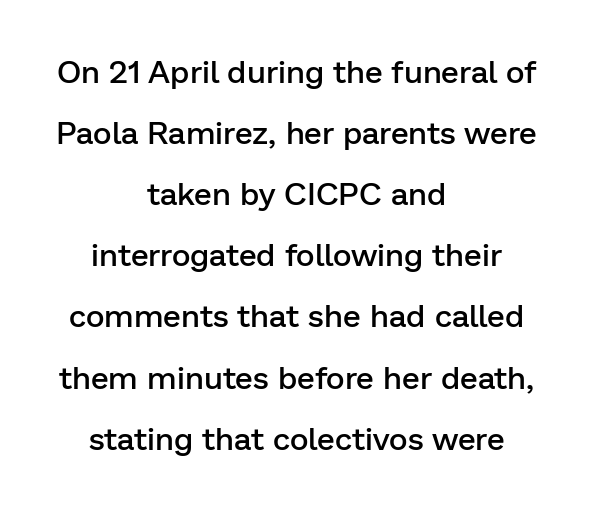
The image shows 32 px semibold sans-serif type, upright; set centered, loose line spacing (1.91x), normal letter spacing, not underlined; low stroke contrast and a medium x-height.
